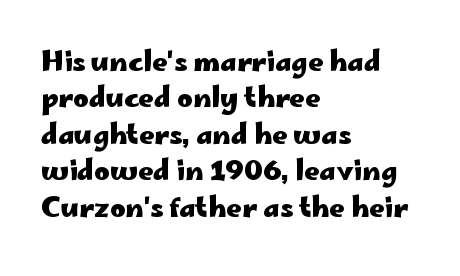
{"italic": "no", "bold": "yes", "underline": "no", "align": "left", "line_spacing": "normal", "line_spacing_ratio": 1.35, "letter_spacing": "normal", "letter_spacing_em": 0.0, "glyph_px": 27}
